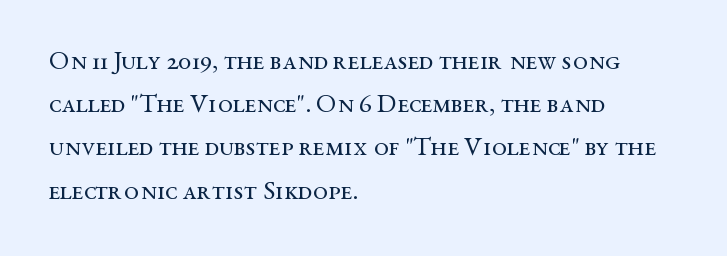
Posture: straight, roman, zero tilt. Notice how descenders clear the ascenders below comfortably — that's standard leading. Visually the block forms a straight wall on the left and a jagged coastline on the right. Descenders hang freely into open space. The type is set solid horizontally, with unmodified tracking. Heft: none added — not bold.
